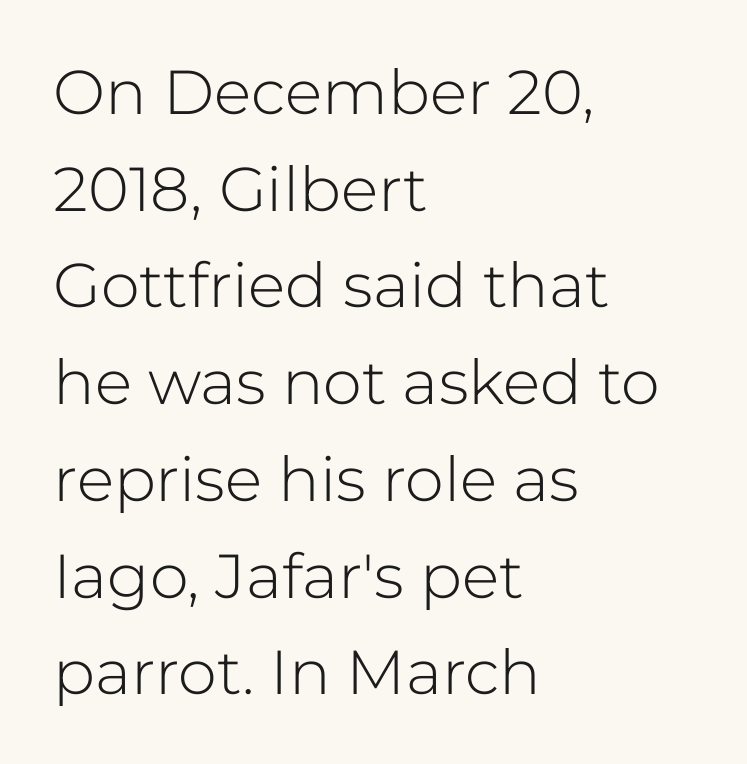
The image shows 62 px light sans-serif type, upright; set left-aligned, normal line spacing (1.56x), normal letter spacing, not underlined; low stroke contrast and a medium x-height.
